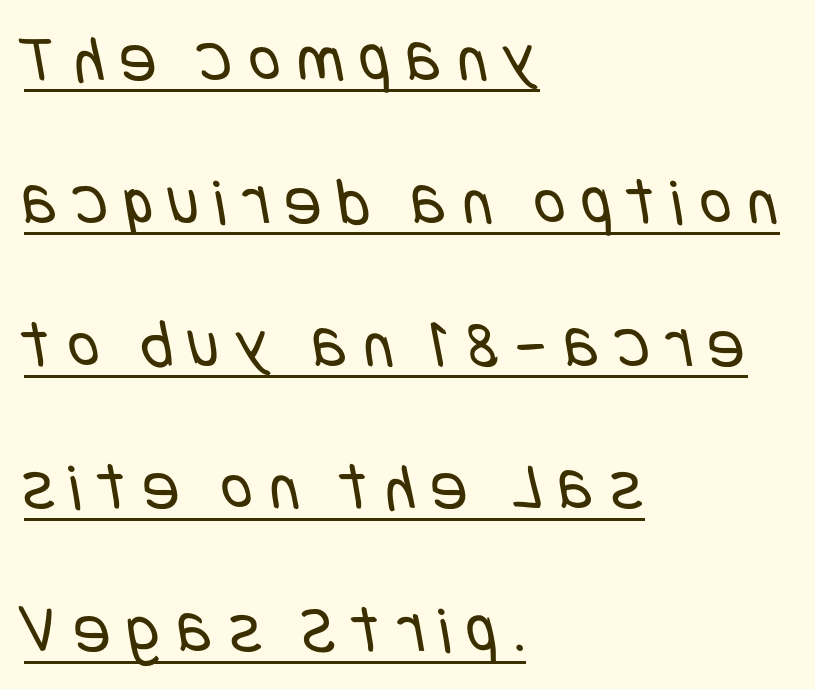
{"serif": "no", "bold": "no", "weight": "regular", "width": "condensed", "stroke_contrast": "low", "x_height": "large", "underline": "yes", "align": "left", "line_spacing": "loose", "line_spacing_ratio": 2.1, "letter_spacing": "wide", "letter_spacing_em": 0.24, "glyph_px": 68}
